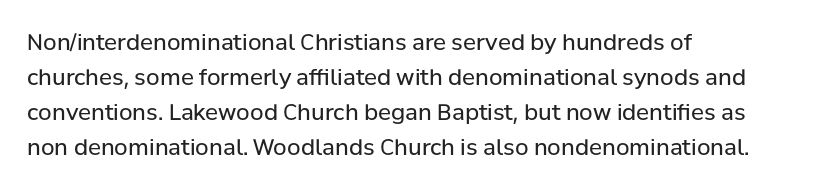
The image shows 22 px text type, upright; set left-aligned, normal line spacing (1.59x), normal letter spacing, not underlined.
